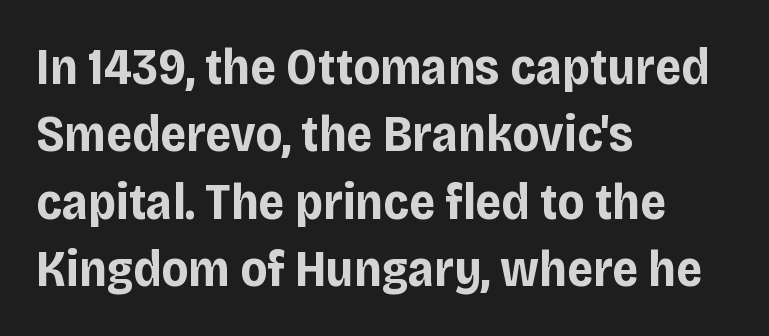
The image shows 51 px bold sans-serif type, upright; set left-aligned, normal line spacing (1.32x), normal letter spacing, not underlined; low stroke contrast and a large x-height.
